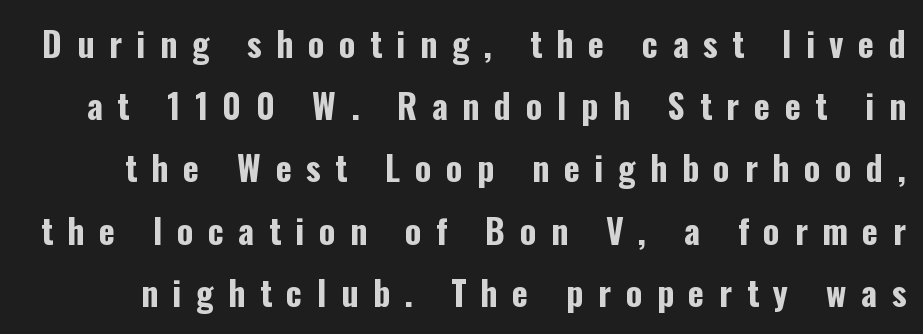
The image shows 34 px bold, condensed sans-serif type, upright; set line spacing 1.83x, unusually wide letter spacing (+0.43 em), not underlined; low stroke contrast and a medium x-height.
